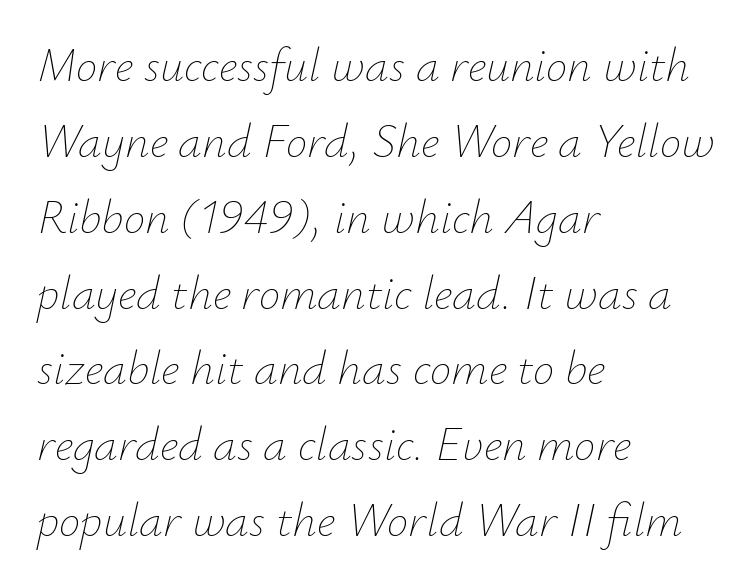
The letters advance in unequal steps, a hallmark of proportional type. Compared with ordinary roman type, these characters are visibly tilted. Decoration check: the copy has no underline. Tracking value appears to be zero — textbook default spacing. If you measured baseline to baseline, you'd find a middling distance.
